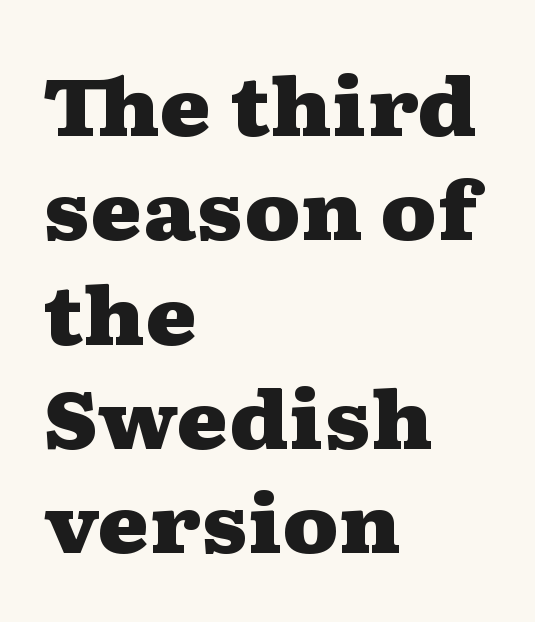
Which margin do the lines hug? The left one — the right edge is uneven. Does the type have serifs? Yes, each stem ends in a small foot. Note the varied advance widths — an 'i' is clearly narrower than an 'm'. A full-strength bold gives these letters their thick strokes. Honestly, the row spacing looks completely unremarkable. Lines of text with bare space underneath.
